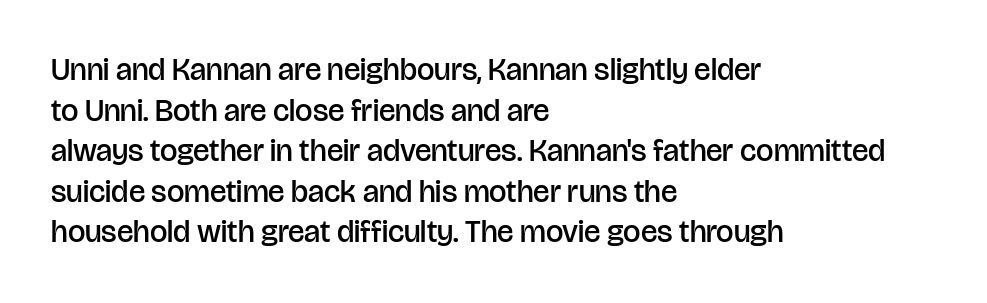
Q: Is the text bold? A: Semi-bold.
Q: Is the text italic (slanted)? A: No, it is upright.
Q: Is the typeface a serif or a sans-serif typeface? A: Sans-serif.
Q: Is the text underlined? A: No.
Q: How is the paragraph aligned? A: Left-aligned.
Q: Is the spacing between letters normal or unusually wide? A: Normal.
Q: Is the spacing between lines tight, normal or loose? A: Normal.
Q: Width (condensed, normal, or wide)? A: Normal.
Q: Stroke contrast? A: Low.
Q: x-height? A: Large.
Q: Monospaced? A: No.
